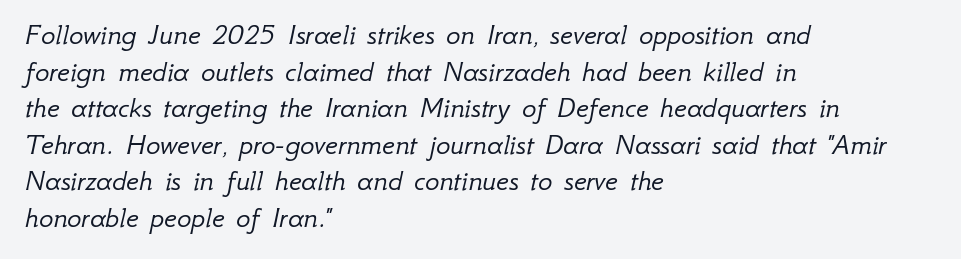
{"italic": "yes", "lean": "right", "slant_degrees": 12, "bold": "no", "weight": "light", "width": "normal", "stroke_contrast": "low", "x_height": "small", "monospaced": "no", "underline": "no", "align": "left", "line_spacing_ratio": 1.22, "letter_spacing": "normal", "letter_spacing_em": 0.0, "glyph_px": 30}
